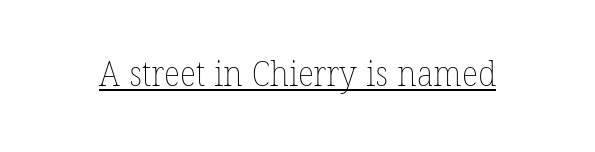
{"bold": "no", "weight": "thin", "width": "normal", "stroke_contrast": "low", "x_height": "medium", "monospaced": "no", "underline": "yes", "letter_spacing": "normal", "letter_spacing_em": 0.0, "glyph_px": 35}
